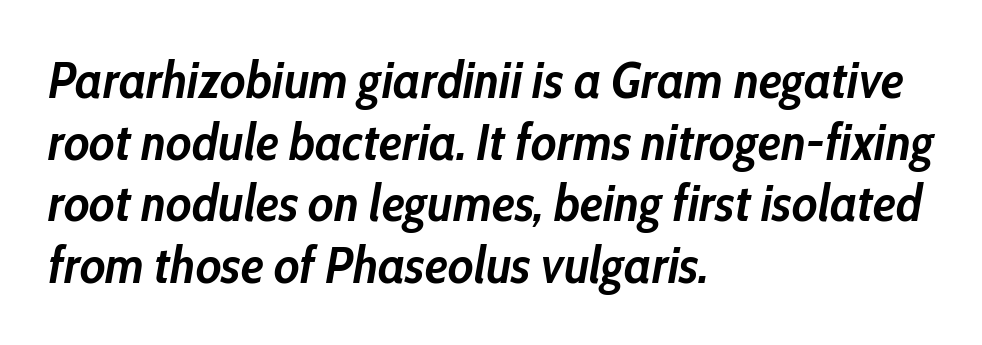
These lines are rendered in a variable-pitch font. The face used here has a pronounced slope to its letters. This rendering uses left alignment, leaving the right contour irregular. Does the weight exceed regular? Yes, all the way to bold. Caption: standard tracking, unaltered.
